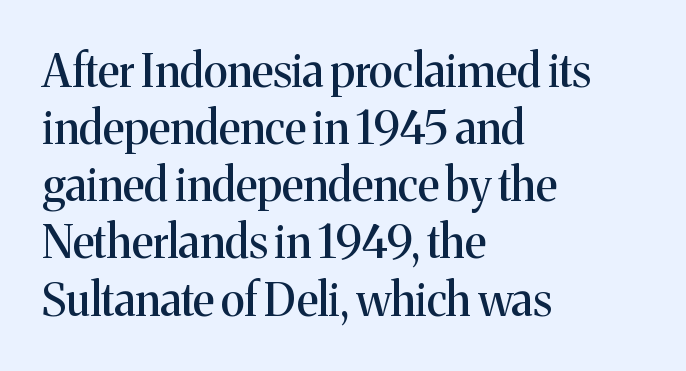
The image shows 45 px serif type, upright; set left-aligned, normal line spacing (1.27x), normal letter spacing, not underlined; medium stroke contrast and a medium x-height.
